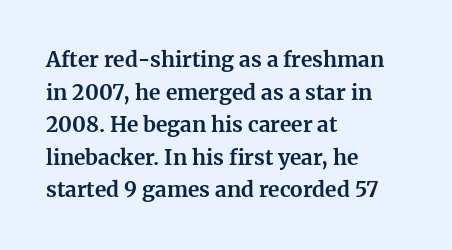
{"italic": "no", "bold": "yes", "underline": "no", "align": "left", "line_spacing": "normal", "line_spacing_ratio": 1.55, "letter_spacing": "normal", "letter_spacing_em": 0.0, "glyph_px": 21}
